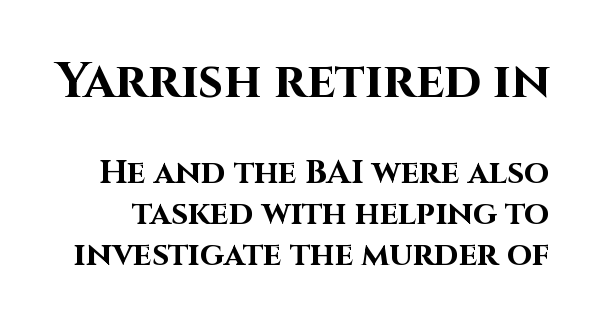
Q: Is the text bold? A: Yes.
Q: Is the text italic (slanted)? A: No, it is upright.
Q: Is the typeface a serif or a sans-serif typeface? A: Sans-serif.
Q: Is the text underlined? A: No.
Q: Is the spacing between letters normal or unusually wide? A: Normal.
Q: Which block of text is set in a larger size, the first (top) or the second (bottom)? A: The first (top) one.
Q: Width (condensed, normal, or wide)? A: Normal.
Q: Stroke contrast? A: High.
Q: x-height? A: Large.
Q: Monospaced? A: No.
